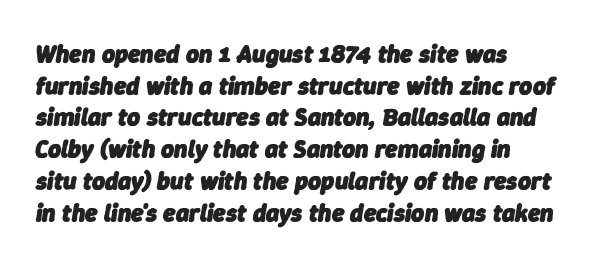
Check the space under the baseline: it is left empty. If you drew a line through each stem, it would be angled. In terms of letterspacing, this is plain default setting. As a designer I'd log this as weight 700, bold.
